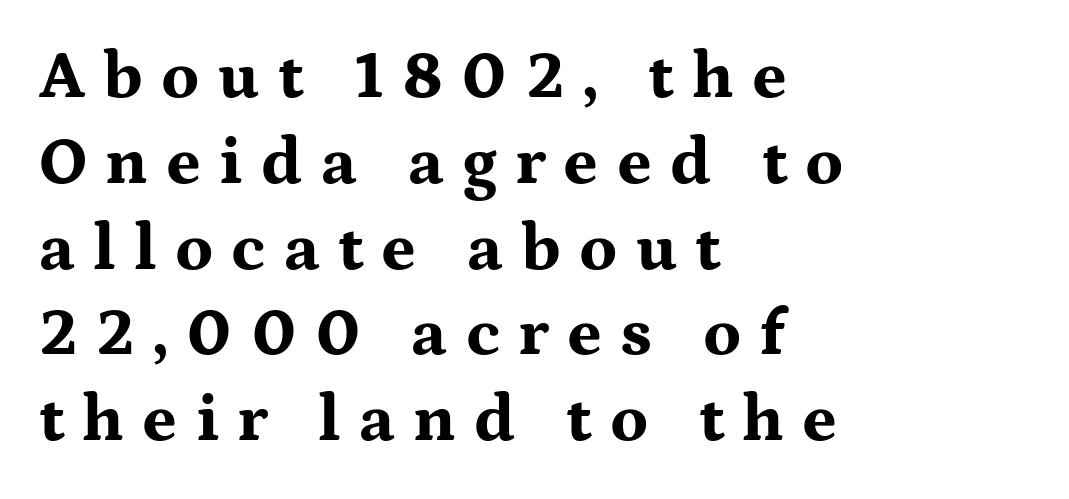
{"serif": "yes", "italic": "no", "bold": "yes", "weight": "bold", "width": "wide", "stroke_contrast": "medium", "x_height": "medium", "monospaced": "no", "underline": "no", "align": "left", "line_spacing": "normal", "line_spacing_ratio": 1.28, "letter_spacing": "wide", "letter_spacing_em": 0.27, "glyph_px": 67}
